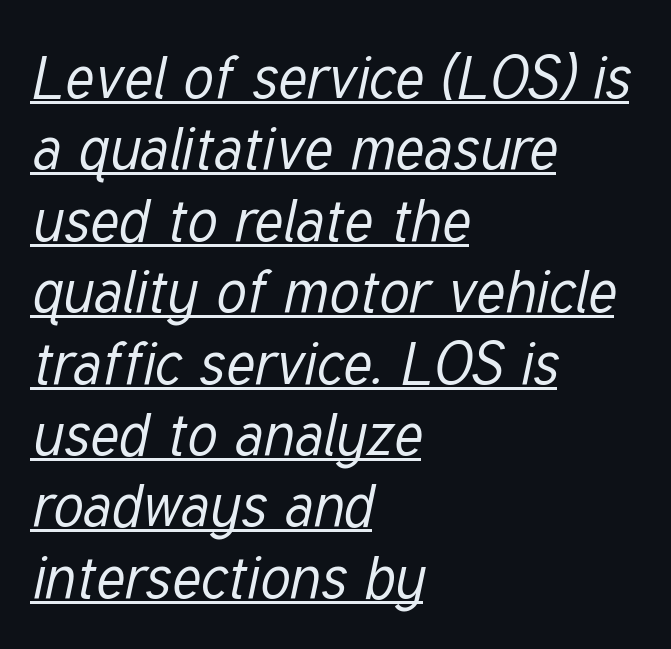
The image shows 59 px regular-weight, condensed type, italic (leaning right); set left-aligned, line spacing 1.21x, normal letter spacing, underlined; low stroke contrast and a medium x-height.
